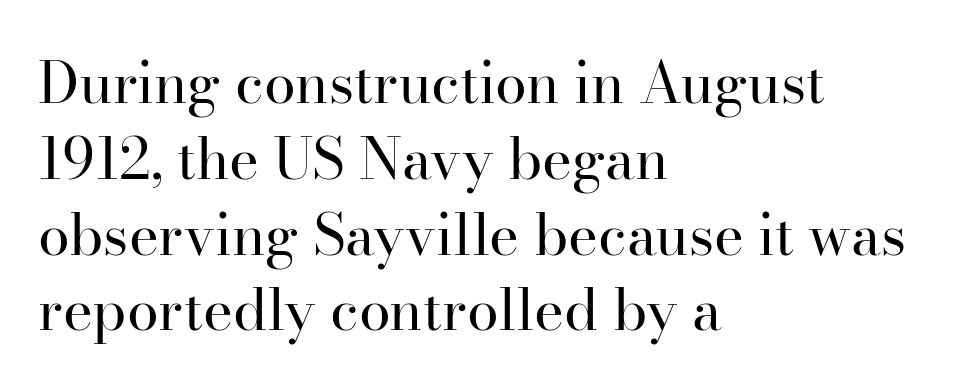
The tracking reads as untouched default to a designer's eye. Characters remain perfectly vertical along every line. The designer went with a serif here, giving each stem small feet. What's the leading like? Ordinary, nothing unusual.
